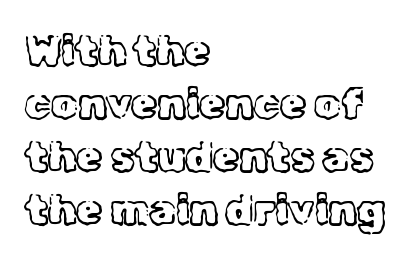
The image shows 42 px light serif type, upright; set left-aligned, normal line spacing (1.26x), normal letter spacing, not underlined; a medium x-height.
